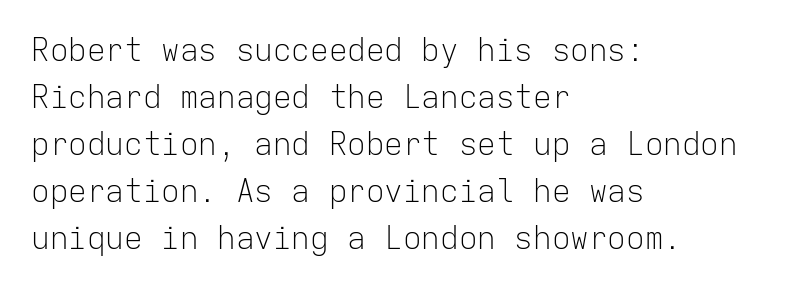
Q: Is the text bold? A: No.
Q: Is the text italic (slanted)? A: No, it is upright.
Q: Is the typeface a serif or a sans-serif typeface? A: Sans-serif.
Q: Is the text underlined? A: No.
Q: How is the paragraph aligned? A: Left-aligned.
Q: Is the spacing between letters normal or unusually wide? A: Normal.
Q: Is the spacing between lines tight, normal or loose? A: Normal.
Q: Width (condensed, normal, or wide)? A: Normal.
Q: Stroke contrast? A: Low.
Q: x-height? A: Medium.
Q: Monospaced? A: Yes.
